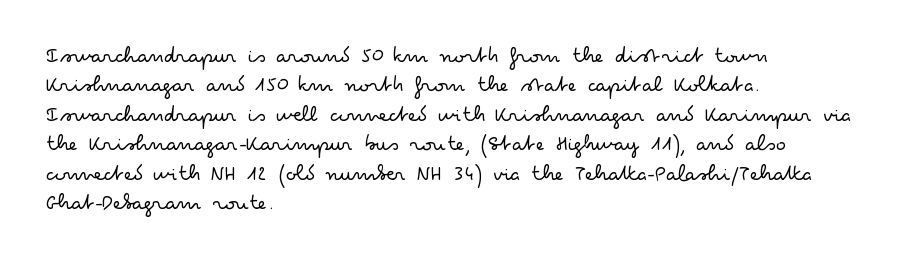
Q: Is the text bold? A: No.
Q: Is the text italic (slanted)? A: No, it is upright.
Q: Is the text underlined? A: No.
Q: How is the paragraph aligned? A: Left-aligned.
Q: Is the spacing between letters normal or unusually wide? A: Normal.
Q: Is the spacing between lines tight, normal or loose? A: Normal.
